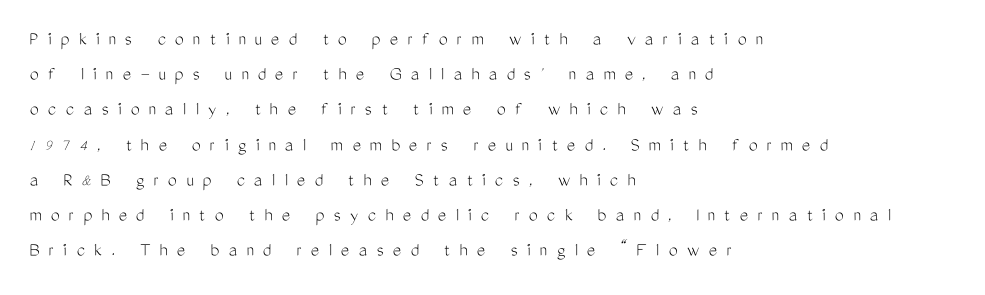
The image shows 20 px text type, upright; set left-aligned, line spacing 1.76x, unusually wide letter spacing (+0.46 em), not underlined.
